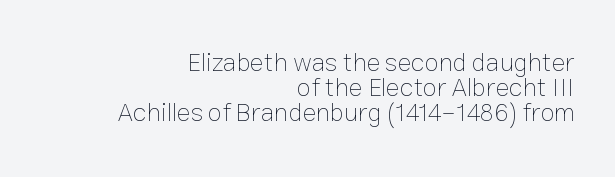
Q: Is the text bold? A: No.
Q: Is the text italic (slanted)? A: No, it is upright.
Q: Is the text underlined? A: No.
Q: How is the paragraph aligned? A: Right-aligned.
Q: Is the spacing between letters normal or unusually wide? A: Normal.
Q: Is the spacing between lines tight, normal or loose? A: Tight.
